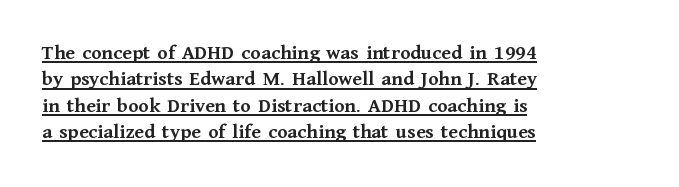
{"italic": "no", "bold": "yes", "underline": "yes", "align": "left", "line_spacing": "normal", "line_spacing_ratio": 1.26, "letter_spacing": "normal", "letter_spacing_em": 0.0, "glyph_px": 21}
